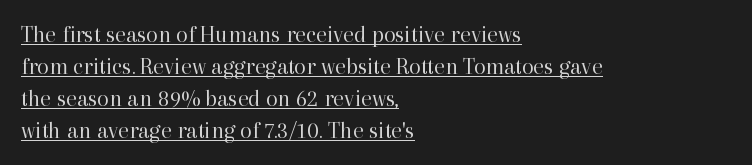
{"italic": "no", "bold": "no", "underline": "yes", "align": "left", "line_spacing": "normal", "line_spacing_ratio": 1.33, "letter_spacing": "normal", "letter_spacing_em": 0.0, "glyph_px": 24}
